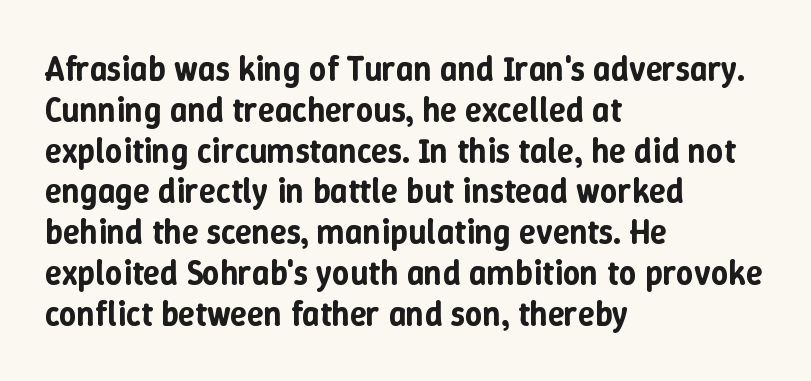
{"italic": "no", "width": "normal", "stroke_contrast": "low", "x_height": "medium", "monospaced": "no", "underline": "no", "align": "left", "line_spacing_ratio": 1.2, "letter_spacing": "normal", "letter_spacing_em": 0.0, "glyph_px": 34}
